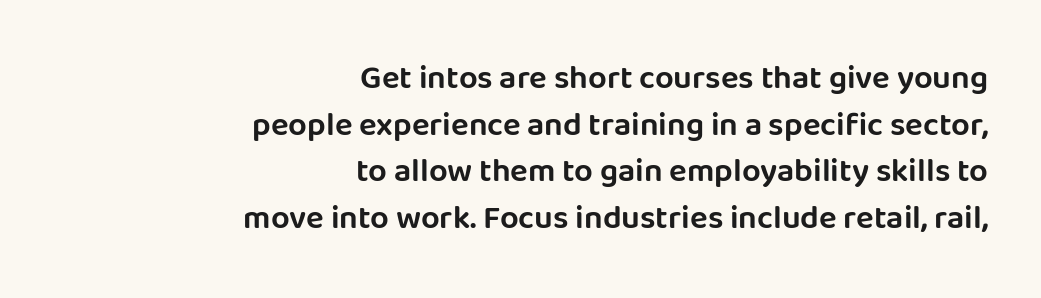
Spacing verdict: proportional, widths tailored to each character. You can tell it's not italic because the verticals are truly vertical. Any mark beneath the type? The region is blank. The horizontal fit of the characters is conventional and even. Type style note: lacks serifs. Students, observe: this is what conventionally led text looks like.
